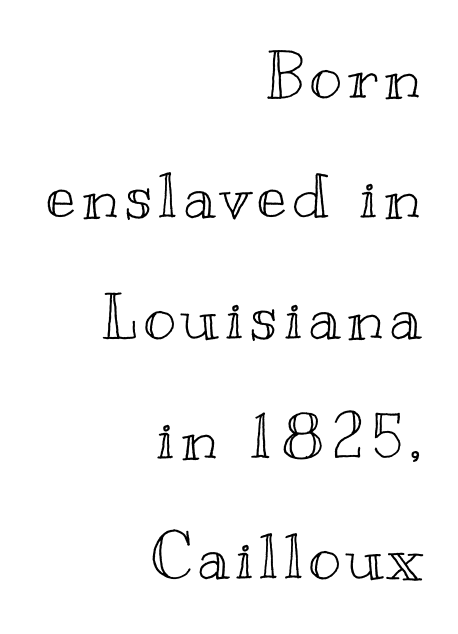
The image shows 62 px wide type, upright; set right-aligned, loose line spacing (1.94x), not underlined; a small x-height.
